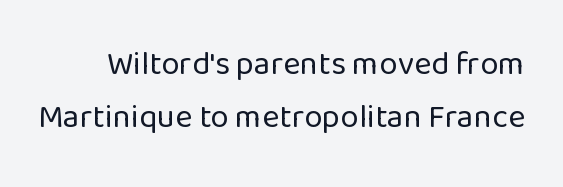
The image shows 33 px regular-weight sans-serif type, upright; set normal line spacing (1.61x), normal letter spacing, not underlined; low stroke contrast and a medium x-height.
